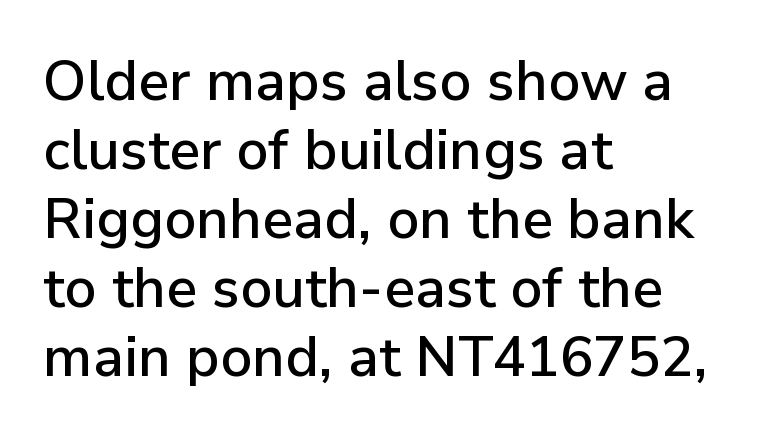
Q: Is the text italic (slanted)? A: No, it is upright.
Q: Is the typeface a serif or a sans-serif typeface? A: Sans-serif.
Q: Is the text underlined? A: No.
Q: How is the paragraph aligned? A: Left-aligned.
Q: Is the spacing between letters normal or unusually wide? A: Normal.
Q: Width (condensed, normal, or wide)? A: Normal.
Q: Stroke contrast? A: Low.
Q: x-height? A: Medium.
Q: Monospaced? A: No.
